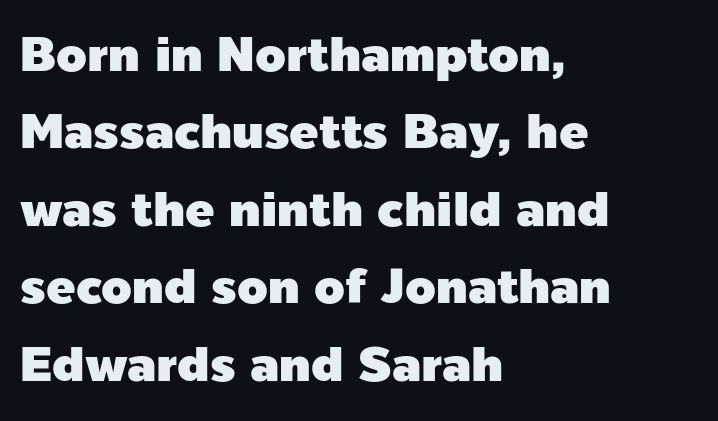
Q: Is the text italic (slanted)? A: No, it is upright.
Q: Is the typeface a serif or a sans-serif typeface? A: Sans-serif.
Q: Is the text underlined? A: No.
Q: How is the paragraph aligned? A: Left-aligned.
Q: Is the spacing between letters normal or unusually wide? A: Normal.
Q: Is the spacing between lines tight, normal or loose? A: Normal.
Q: Width (condensed, normal, or wide)? A: Normal.
Q: x-height? A: Medium.
Q: Monospaced? A: No.
